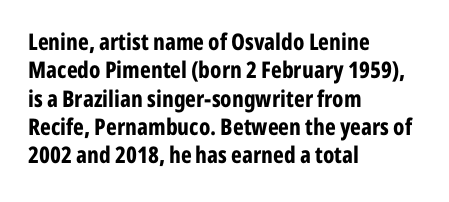
{"italic": "no", "bold": "yes", "underline": "no", "align": "left", "line_spacing_ratio": 1.23, "letter_spacing": "normal", "letter_spacing_em": 0.0, "glyph_px": 23}
